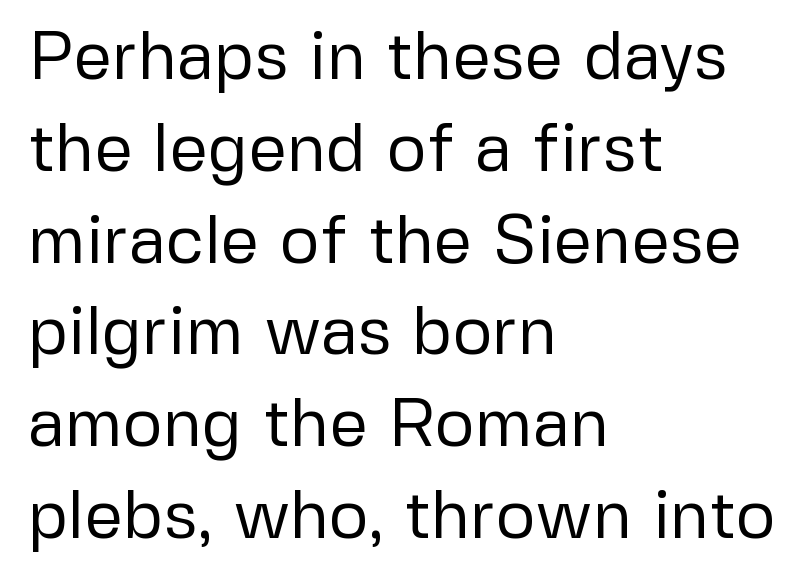
The letters stand upright; this is a roman face. A typesetter would call this proportional, since set widths differ per character. Is there much room between lines? A standard amount, neither cramped nor airy. The rendering anchors every line to the left-hand side. Is this a heavy cut? Hardly; it is regular or lighter.
